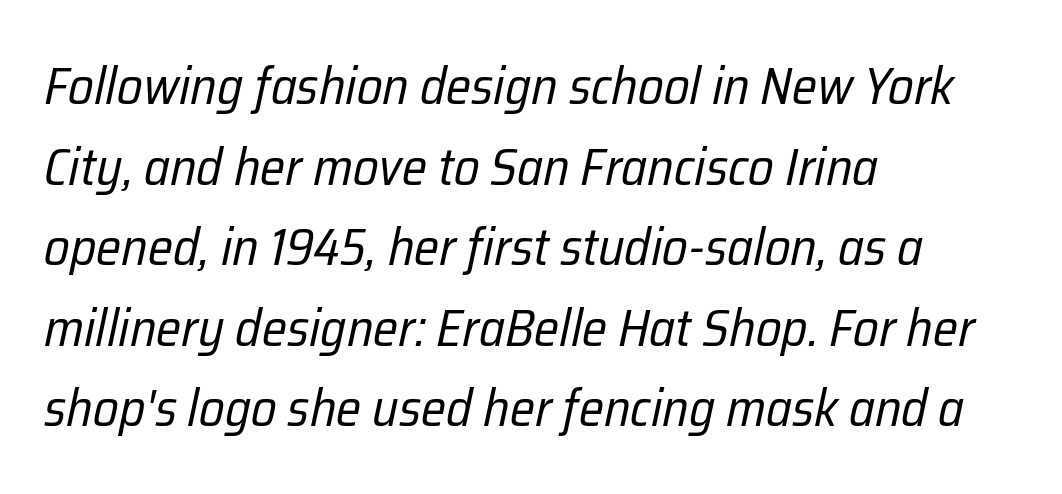
Q: Is the text bold? A: No.
Q: Is the text italic (slanted)? A: Yes, it leans right by about 12 degrees.
Q: Is the text underlined? A: No.
Q: How is the paragraph aligned? A: Left-aligned.
Q: Is the spacing between letters normal or unusually wide? A: Normal.
Q: Is the spacing between lines tight, normal or loose? A: Normal.
Q: Width (condensed, normal, or wide)? A: Condensed.
Q: Stroke contrast? A: Low.
Q: x-height? A: Medium.
Q: Monospaced? A: No.
